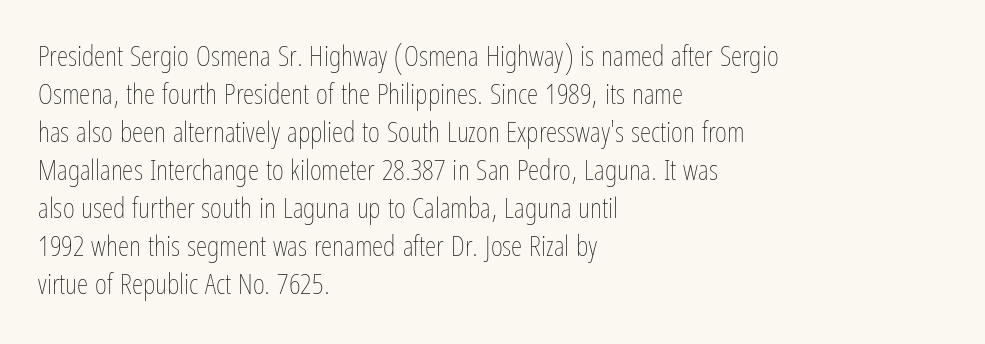
Does the copy run flush right? No — it runs flush left. This sample keeps an unexceptional amount of space between lines. The string is rendered with underlining switched off. The characters are drawn with everyday or finer stroke widths.
